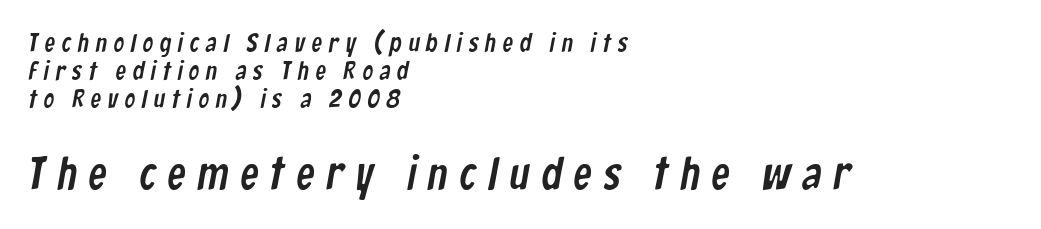
The image shows 46 px condensed sans-serif type; set left-aligned, tight line spacing (1.07x), unusually wide letter spacing (+0.26 em), not underlined; the second (bottom) block is 1.77x larger; low stroke contrast and a medium x-height.
